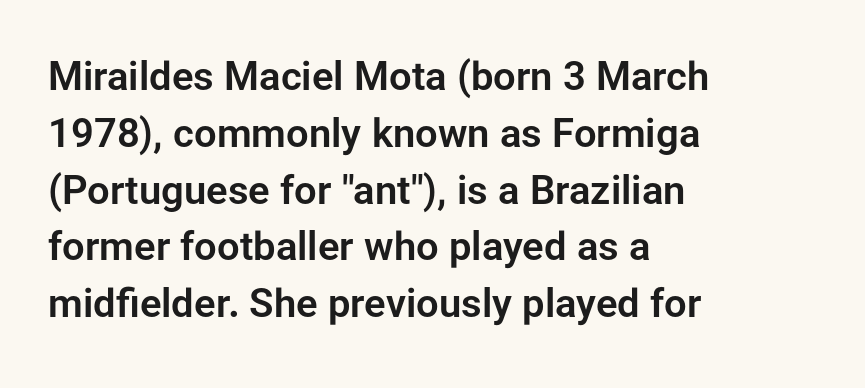
{"serif": "no", "italic": "no", "width": "normal", "stroke_contrast": "low", "x_height": "medium", "monospaced": "no", "underline": "no", "align": "left", "line_spacing": "normal", "line_spacing_ratio": 1.42, "letter_spacing": "normal", "letter_spacing_em": 0.0, "glyph_px": 40}
